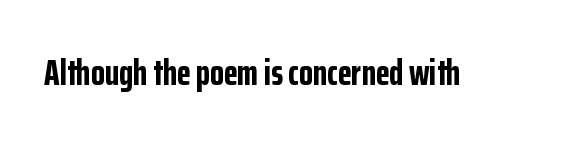
The image shows 36 px bold, condensed sans-serif type, upright; set normal letter spacing, not underlined; low stroke contrast and a medium x-height.
